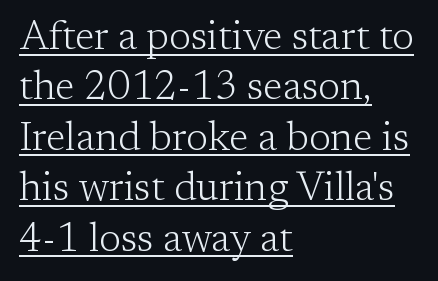
{"serif": "yes", "italic": "no", "bold": "no", "weight": "light", "width": "normal", "stroke_contrast": "low", "x_height": "medium", "monospaced": "no", "underline": "yes", "align": "left", "line_spacing": "normal", "line_spacing_ratio": 1.26, "letter_spacing": "normal", "letter_spacing_em": 0.0, "glyph_px": 40}
